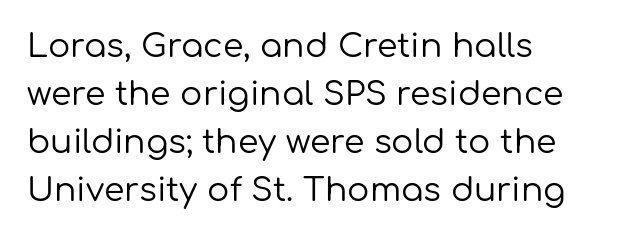
Casual observation: everything's shoved over to the left. Classification — sans serif. The typography opts for an upright posture over an oblique one. Here the designer chose a conventional face with non-uniform glyph widths. The rendering uses a moderate line-height, typical for paragraphs.
